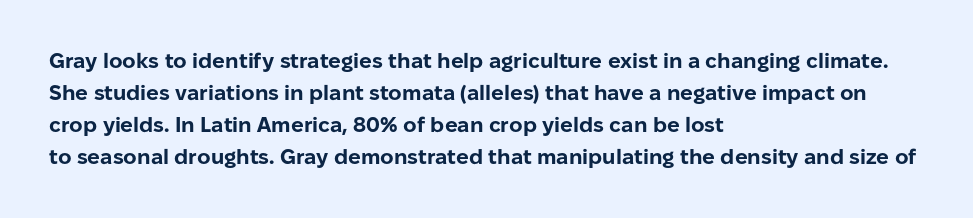
Tracking value appears to be zero — textbook default spacing. Is the type bold? Yes — the strokes are clearly thick and heavy. The block of text has a typical density, with ordinary space between rows. The rag falls on the right side of this text block. Words float on clear page, feet unadorned.
